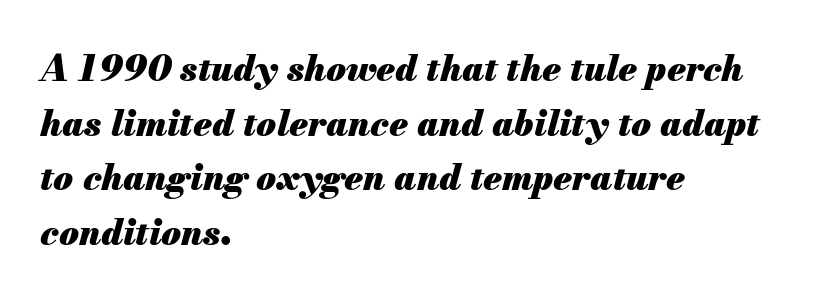
What stands out about the letter spacing? Nothing — it is the standard amount. Note the varied advance widths — an 'i' is clearly narrower than an 'm'. Has an underline been added? It has not. Its strokes are broad and dark, the hallmark of bold type.
